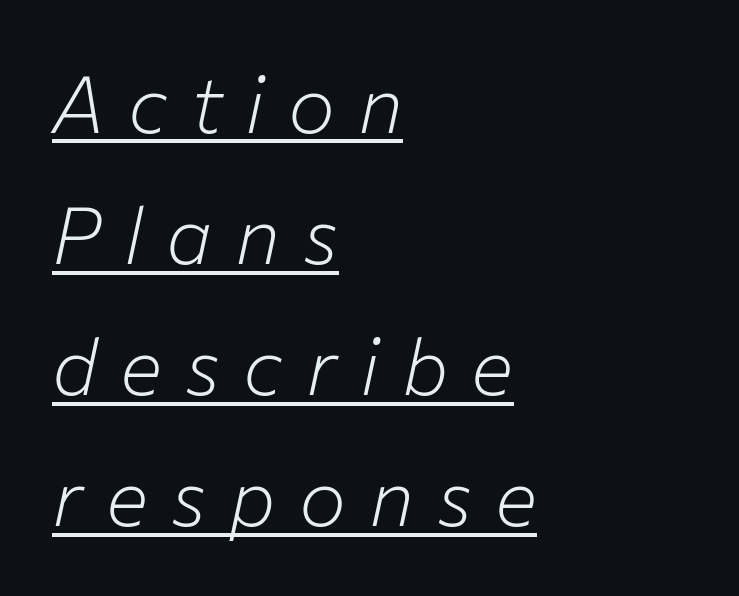
This is oblique type, the kind used for emphasis or titles. Reading down the column, the eye jumps a familiar distance to each next line. This sample has the flowing, uneven cadence of proportional lettering. The rendering anchors every line to the left-hand side.
